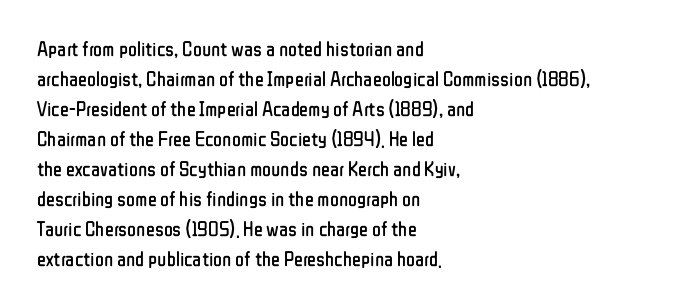
Q: Is the text bold? A: No.
Q: Is the text italic (slanted)? A: No, it is upright.
Q: Is the text underlined? A: No.
Q: How is the paragraph aligned? A: Left-aligned.
Q: Is the spacing between letters normal or unusually wide? A: Normal.
Q: Is the spacing between lines tight, normal or loose? A: Normal.
